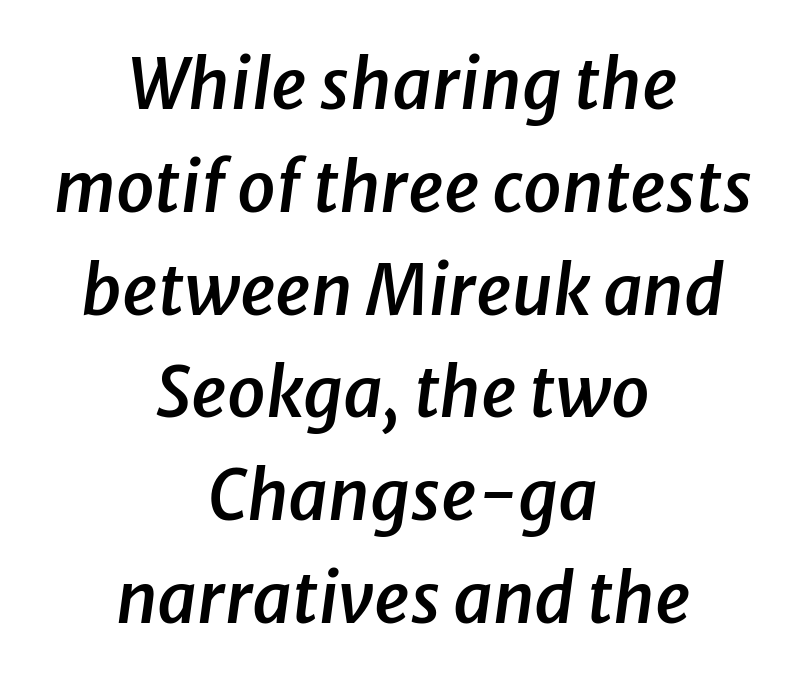
What weight is shown? A semibold, between regular and bold. Proportional: the letters do not fall into vertical columns. Beneath every word, the page is bare. In terms of letterspacing, this is plain default setting.
